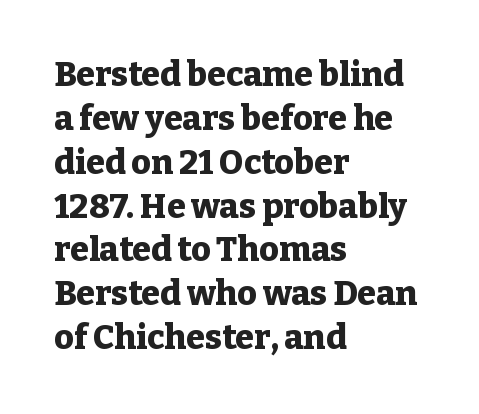
The image shows 34 px heavy serif type, upright; set left-aligned, normal line spacing (1.29x), normal letter spacing, not underlined; low stroke contrast and a medium x-height.
